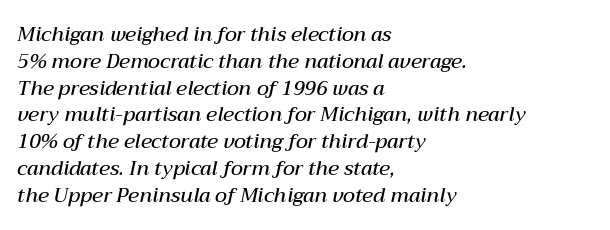
If you drew a ruler down the left edge, every line would touch it. Line spacing here is normal. Looking at the ascenders, they clearly lean. The area under the type is left untouched. Typesetter's note: demi weight, one step under bold. The passage shown has conventional tracking throughout.
